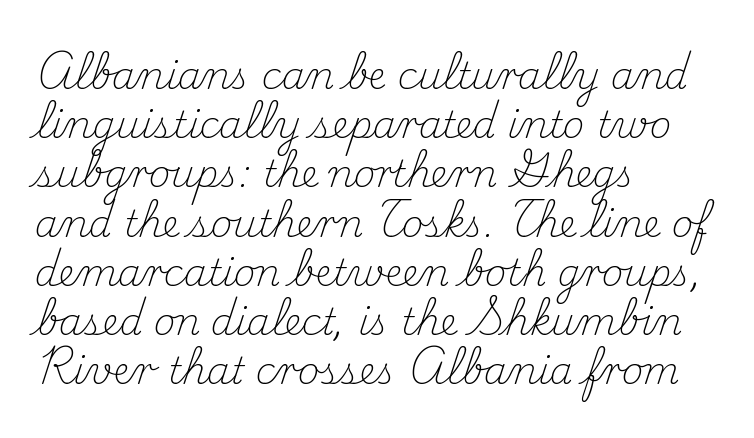
{"serif": "yes", "bold": "no", "weight": "light", "width": "normal", "stroke_contrast": "medium", "x_height": "small", "monospaced": "no", "underline": "no", "align": "left", "line_spacing": "normal", "line_spacing_ratio": 1.33, "letter_spacing": "normal", "letter_spacing_em": 0.0, "glyph_px": 37}
